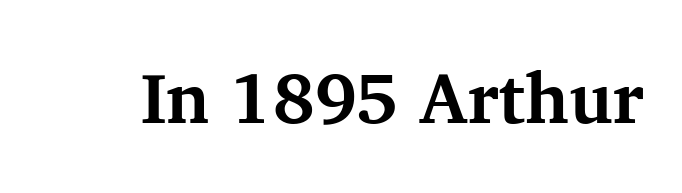
Q: Is the text bold? A: Yes.
Q: Is the text italic (slanted)? A: No, it is upright.
Q: Is the typeface a serif or a sans-serif typeface? A: Serif.
Q: Is the text underlined? A: No.
Q: Is the spacing between letters normal or unusually wide? A: Normal.
Q: Width (condensed, normal, or wide)? A: Normal.
Q: Stroke contrast? A: Medium.
Q: x-height? A: Medium.
Q: Monospaced? A: No.
